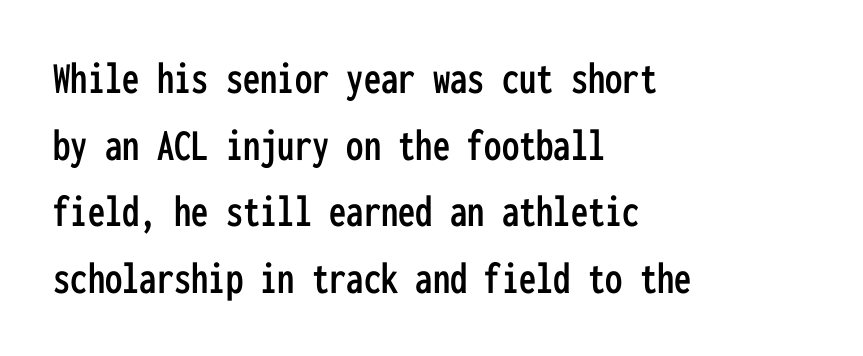
{"serif": "no", "italic": "no", "width": "condensed", "stroke_contrast": "low", "x_height": "medium", "monospaced": "yes", "underline": "no", "align": "left", "line_spacing": "normal", "line_spacing_ratio": 1.45, "letter_spacing": "normal", "letter_spacing_em": 0.0, "glyph_px": 46}
